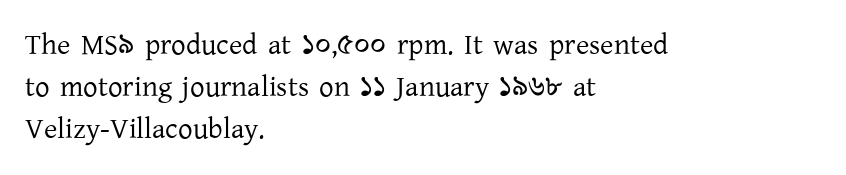
The image shows 29 px regular-weight serif type, upright; set left-aligned, normal line spacing (1.44x), normal letter spacing, not underlined; low stroke contrast and a medium x-height.
